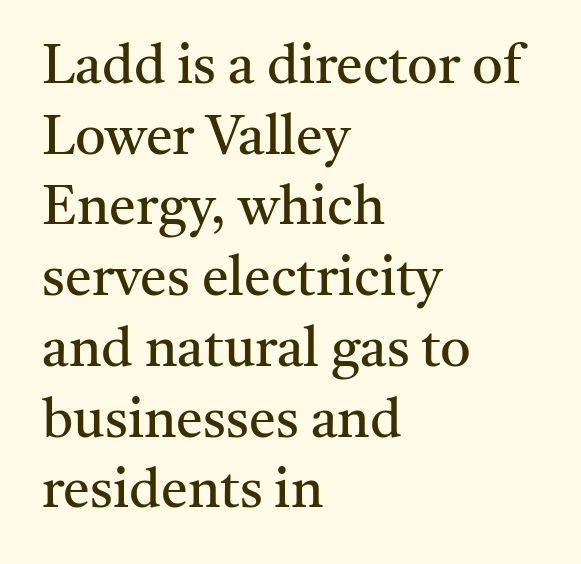
The image shows 54 px regular-weight serif type, upright; set left-aligned, normal line spacing (1.31x), normal letter spacing, not underlined; medium stroke contrast and a medium x-height.
